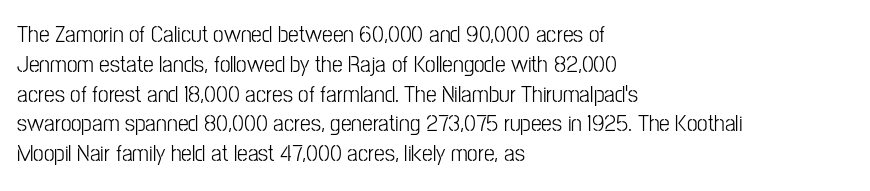
{"italic": "no", "bold": "no", "underline": "no", "align": "left", "line_spacing_ratio": 1.24, "letter_spacing": "normal", "letter_spacing_em": 0.0, "glyph_px": 24}
